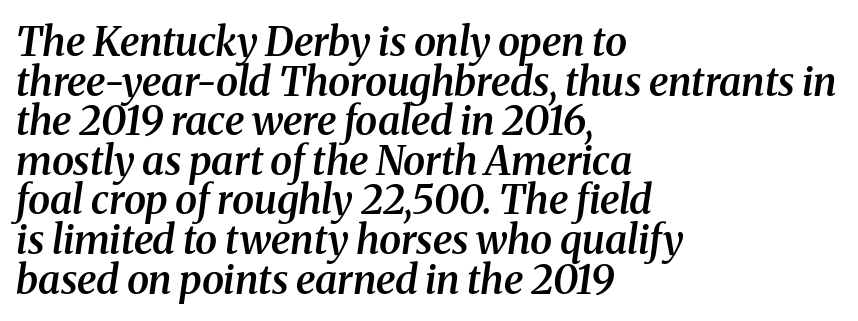
The image shows 40 px semibold serif type, italic (leaning right); set left-aligned, tight line spacing (0.99x), normal letter spacing, not underlined; medium stroke contrast and a medium x-height.
